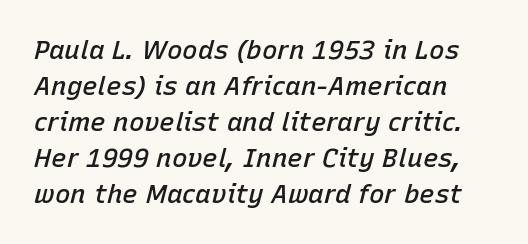
The image shows 26 px text type, italic (leaning right); set left-aligned, normal line spacing (1.38x), normal letter spacing, not underlined.
